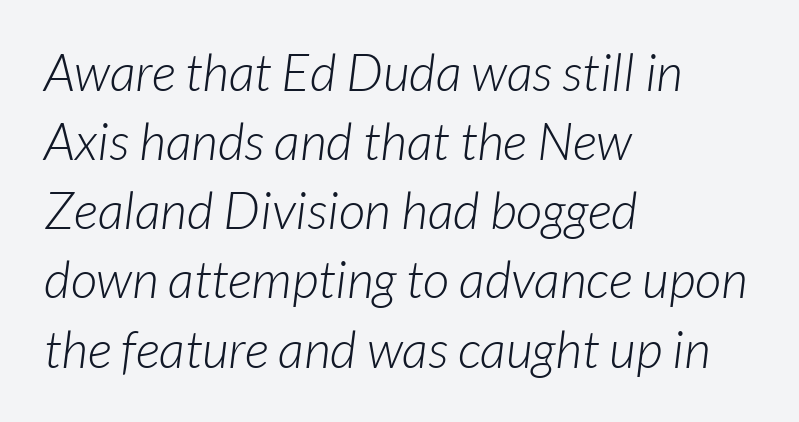
The image shows 52 px light sans-serif type; set left-aligned, normal line spacing (1.33x), normal letter spacing, not underlined; low stroke contrast and a medium x-height.
